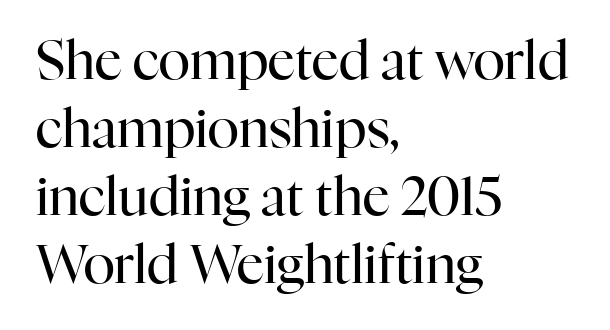
{"serif": "yes", "italic": "no", "bold": "no", "weight": "regular", "width": "normal", "stroke_contrast": "high", "x_height": "medium", "monospaced": "no", "underline": "no", "align": "left", "line_spacing": "normal", "line_spacing_ratio": 1.28, "letter_spacing": "normal", "letter_spacing_em": 0.0, "glyph_px": 53}
